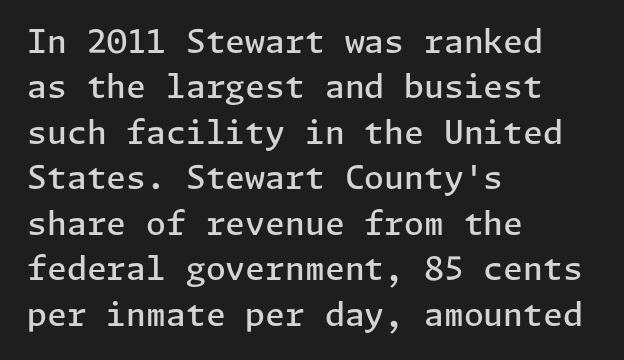
Q: Is the text bold? A: Semi-bold.
Q: Is the text italic (slanted)? A: No, it is upright.
Q: Is the typeface a serif or a sans-serif typeface? A: Sans-serif.
Q: Is the text underlined? A: No.
Q: How is the paragraph aligned? A: Left-aligned.
Q: Is the spacing between letters normal or unusually wide? A: Normal.
Q: Is the spacing between lines tight, normal or loose? A: Normal.
Q: Width (condensed, normal, or wide)? A: Normal.
Q: Stroke contrast? A: Low.
Q: x-height? A: Medium.
